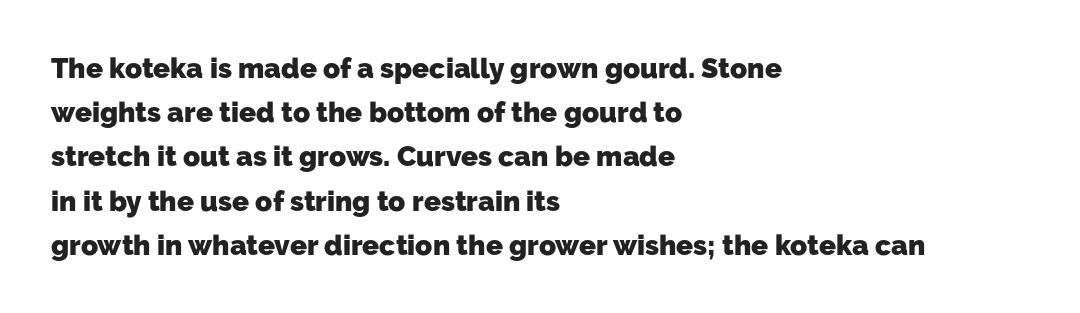
The image shows 28 px heavy sans-serif type; set left-aligned, normal line spacing (1.58x), normal letter spacing, not underlined; low stroke contrast and a medium x-height.
